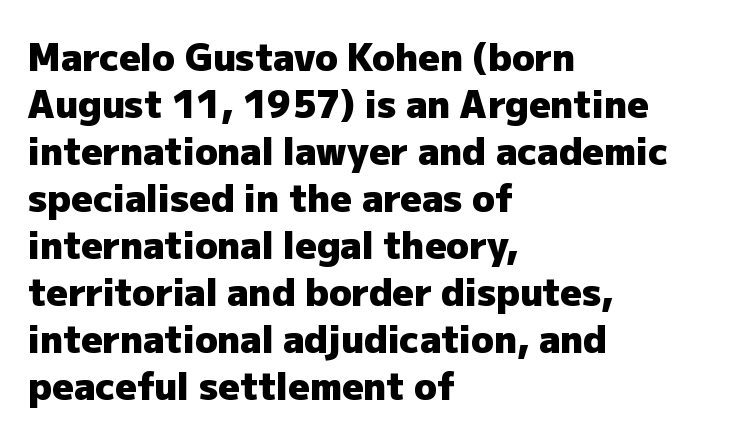
Q: Is the text bold? A: Yes.
Q: Is the text italic (slanted)? A: No, it is upright.
Q: Is the typeface a serif or a sans-serif typeface? A: Sans-serif.
Q: Is the text underlined? A: No.
Q: How is the paragraph aligned? A: Left-aligned.
Q: Is the spacing between letters normal or unusually wide? A: Normal.
Q: Is the spacing between lines tight, normal or loose? A: Normal.
Q: Width (condensed, normal, or wide)? A: Normal.
Q: Stroke contrast? A: Low.
Q: x-height? A: Medium.
Q: Monospaced? A: No.
